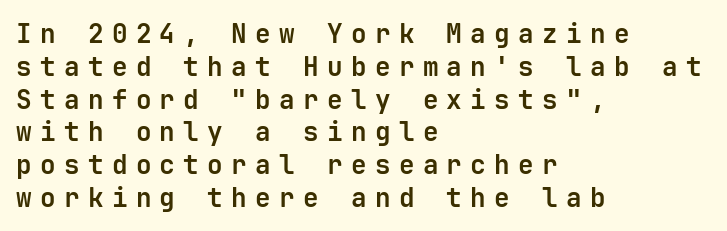
The leading is moderate, giving the passage an even texture. Upright lettering throughout. Alignment: flush left. The specimen omits any rule beneath the text block's lines. Strong, thick strokes mark this as bold type. These lines have a slow, spaced-out rhythm from letter to letter.
